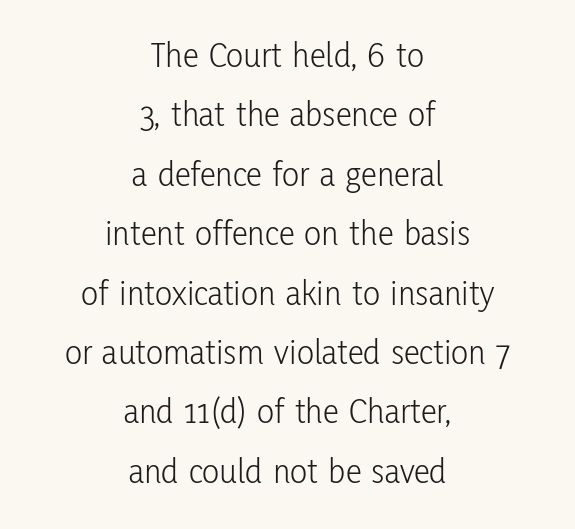
{"serif": "no", "italic": "no", "bold": "no", "weight": "light", "width": "condensed", "stroke_contrast": "low", "x_height": "medium", "monospaced": "no", "underline": "no", "align": "center", "line_spacing": "normal", "line_spacing_ratio": 1.65, "letter_spacing": "normal", "letter_spacing_em": 0.0, "glyph_px": 36}
